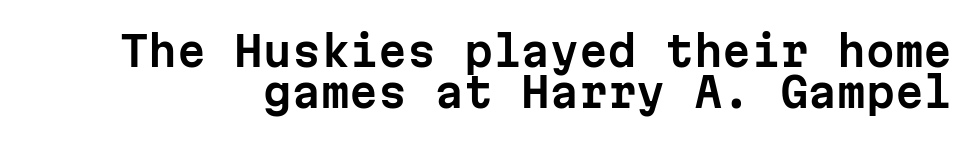
{"serif": "no", "italic": "no", "width": "normal", "stroke_contrast": "low", "x_height": "medium", "monospaced": "yes", "underline": "no", "line_spacing": "tight", "line_spacing_ratio": 1.01, "letter_spacing": "normal", "letter_spacing_em": 0.0, "glyph_px": 41}
